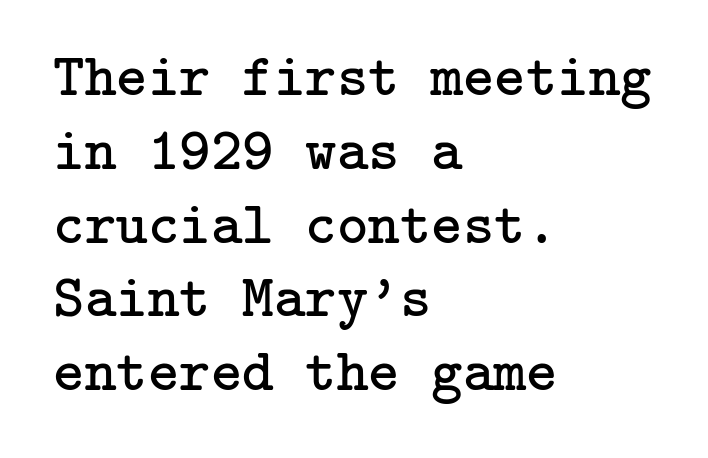
{"serif": "yes", "italic": "no", "bold": "no", "weight": "regular", "width": "normal", "stroke_contrast": "low", "x_height": "medium", "underline": "no", "align": "left", "line_spacing_ratio": 1.23, "letter_spacing": "normal", "letter_spacing_em": 0.0, "glyph_px": 60}
